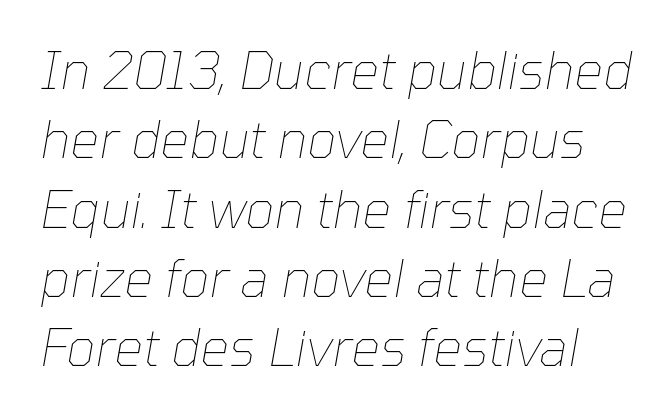
The image shows 51 px thin type, italic (leaning right); set normal line spacing (1.36x), normal letter spacing, not underlined; low stroke contrast and a medium x-height.
